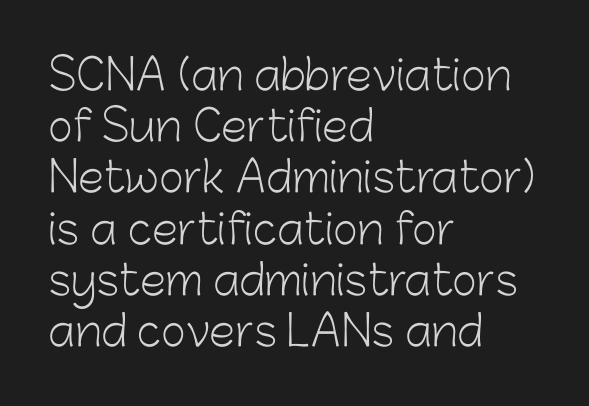
Q: Is the text bold? A: No.
Q: Is the text italic (slanted)? A: No, it is upright.
Q: Is the typeface a serif or a sans-serif typeface? A: Sans-serif.
Q: Is the text underlined? A: No.
Q: How is the paragraph aligned? A: Left-aligned.
Q: Is the spacing between letters normal or unusually wide? A: Normal.
Q: Width (condensed, normal, or wide)? A: Normal.
Q: Stroke contrast? A: Low.
Q: x-height? A: Medium.
Q: Monospaced? A: No.
